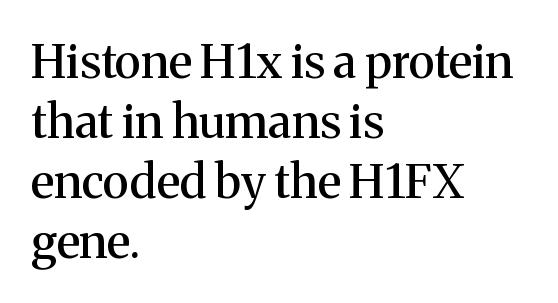
Is the letter spacing exaggerated? No — it looks like the ordinary default. Glance below the letters and you will spot only blank space. Rendered with straight, roman letterforms. The passage is arranged the way most books set body copy — flush left. These lines sit exactly where default settings would place them. The passage shown is typeset with a serif family.
